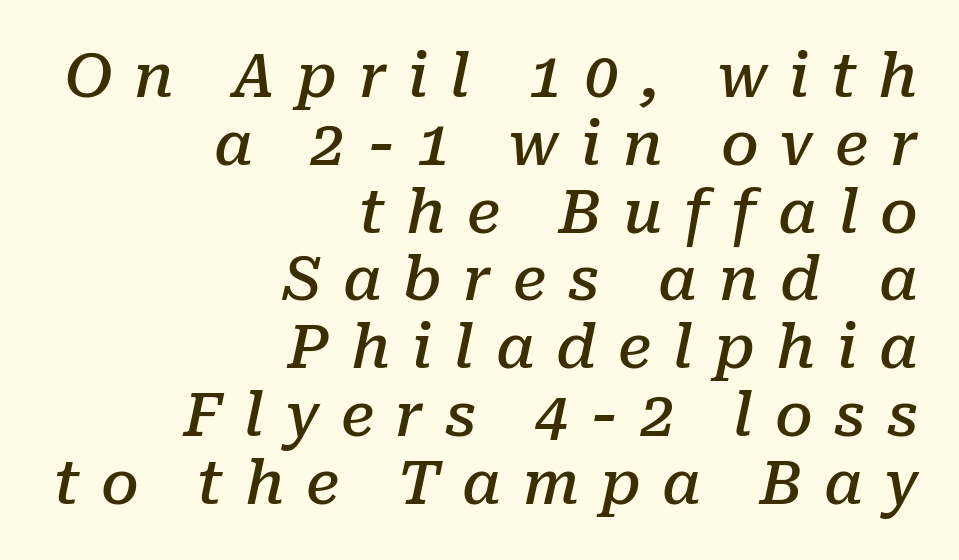
Character widths vary here, with narrow letters taking less room than wide ones. Yep, that's italic — everything's leaning. Firm but not heavy-handed strokes: this text is semibold. The passage shown stacks its lines with hardly any gap. Lines of text with bare space underneath.
